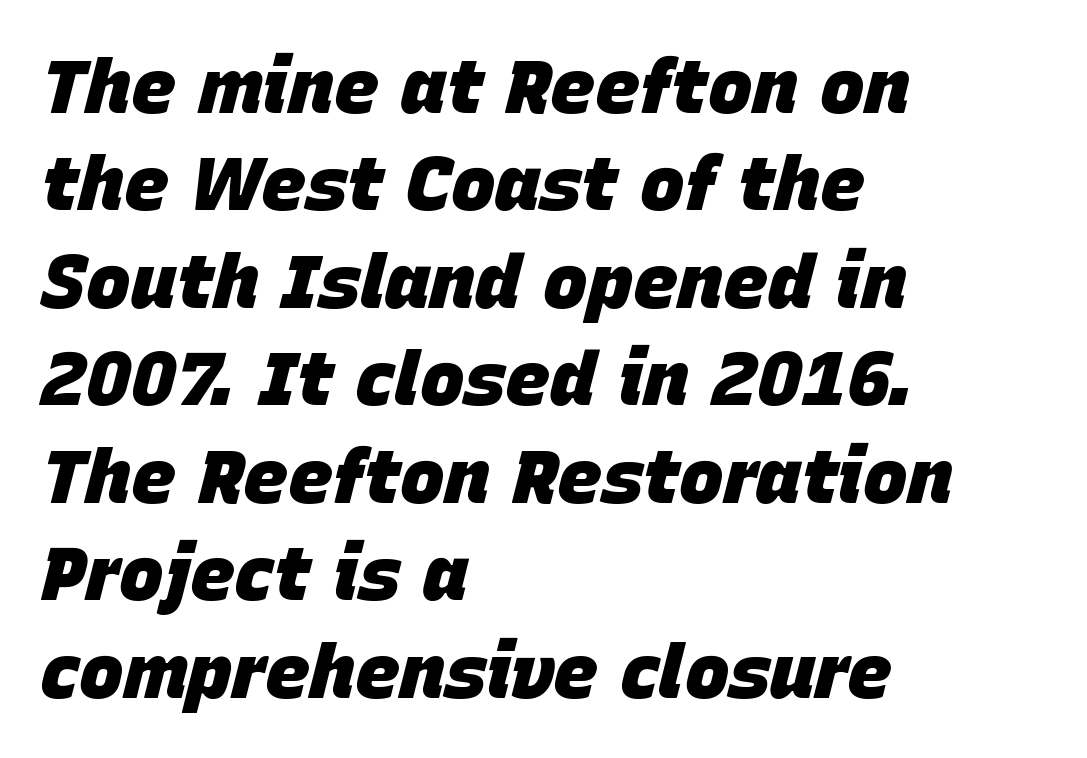
Weight: bold. This sample keeps an unexceptional amount of space between lines. Each row of text sits above clean, open space. Is the block centered? No — it sits flush against the left margin. The text carries the slant typical of an italic or oblique font. Character widths vary here, with narrow letters taking less room than wide ones.
